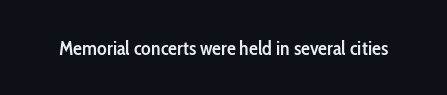
Q: Is the text bold? A: Semi-bold.
Q: Is the text italic (slanted)? A: No, it is upright.
Q: Is the text underlined? A: No.
Q: Is the spacing between letters normal or unusually wide? A: Normal.
